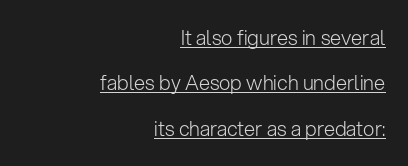
One-word summary of the alignment: right. Letter spacing: default. The rendered words wear a rule along their underside. The weight would be labelled regular, book, light, or lighter still. Students, observe: this is what heavily led, spacious text looks like. You can tell it's not italic because the verticals are truly vertical.
